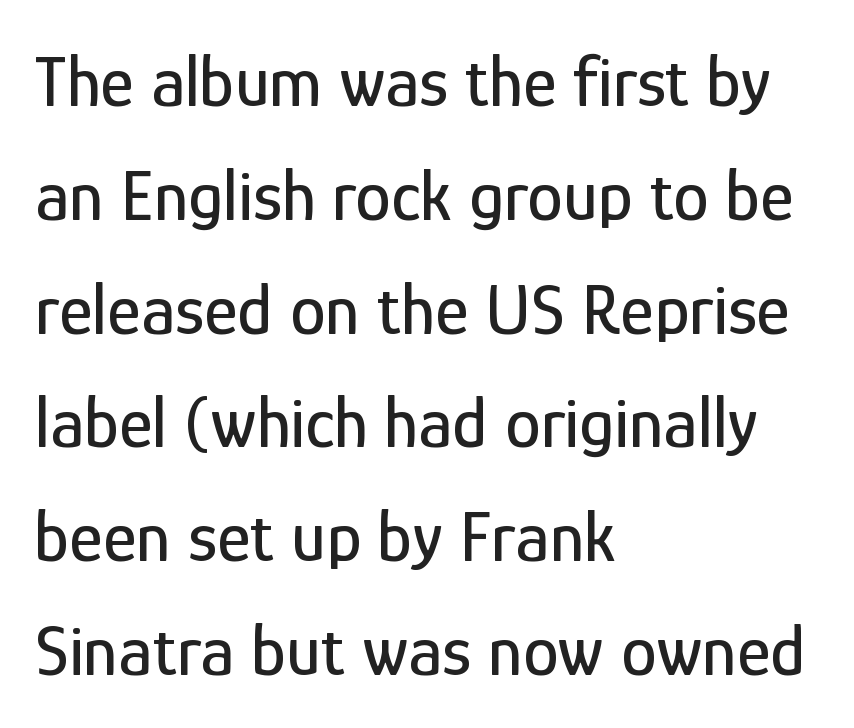
{"serif": "no", "italic": "no", "width": "condensed", "stroke_contrast": "low", "x_height": "medium", "monospaced": "no", "underline": "no", "align": "left", "line_spacing": "normal", "line_spacing_ratio": 1.58, "letter_spacing": "normal", "letter_spacing_em": 0.0, "glyph_px": 72}
